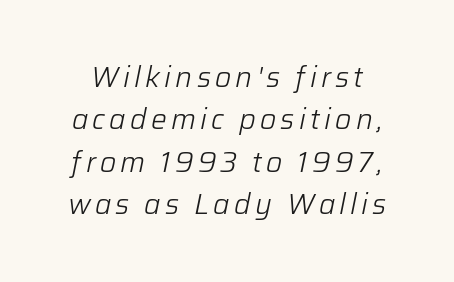
{"italic": "yes", "lean": "right", "slant_degrees": 12, "bold": "no", "weight": "light", "width": "normal", "stroke_contrast": "low", "x_height": "medium", "monospaced": "no", "underline": "no", "line_spacing": "normal", "line_spacing_ratio": 1.51, "glyph_px": 28}
